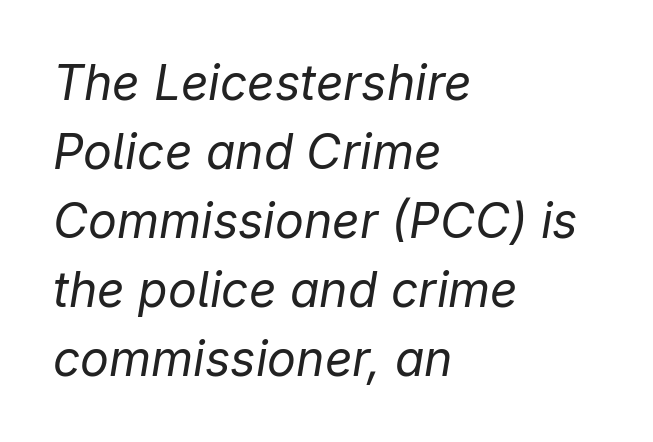
Is this a fixed-width face? No — the glyphs have proportional, varying widths. Emphasis-style slanted type is in use. Is the letter spacing exaggerated? No — it looks like the ordinary default. Ink coverage per letter is moderate at most. A typesetter would call this leading conventional body-copy spacing. Is the block centered? No — it sits flush against the left margin.
